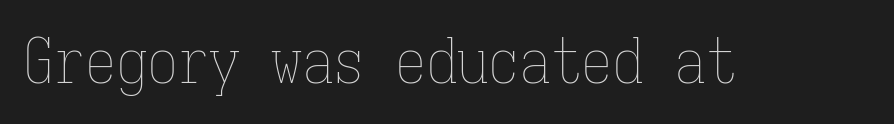
Q: Is the text bold? A: No.
Q: Is the text italic (slanted)? A: No, it is upright.
Q: Is the text underlined? A: No.
Q: Is the spacing between letters normal or unusually wide? A: Normal.
Q: Width (condensed, normal, or wide)? A: Condensed.
Q: Stroke contrast? A: Low.
Q: x-height? A: Medium.
Q: Monospaced? A: Yes.
